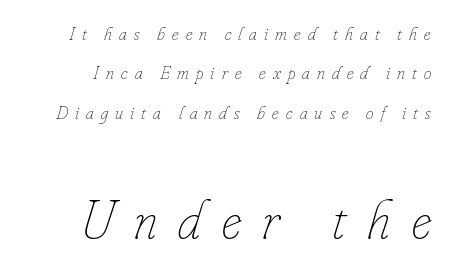
Q: Is the text bold? A: No.
Q: Is the text italic (slanted)? A: Yes, it leans right by about 16 degrees.
Q: Is the text underlined? A: No.
Q: Is the spacing between letters normal or unusually wide? A: Unusually wide.
Q: Is the spacing between lines tight, normal or loose? A: Loose.
Q: Which block of text is set in a larger size, the first (top) or the second (bottom)? A: The second (bottom) one.
Q: Width (condensed, normal, or wide)? A: Condensed.
Q: Stroke contrast? A: Low.
Q: x-height? A: Small.
Q: Monospaced? A: No.
